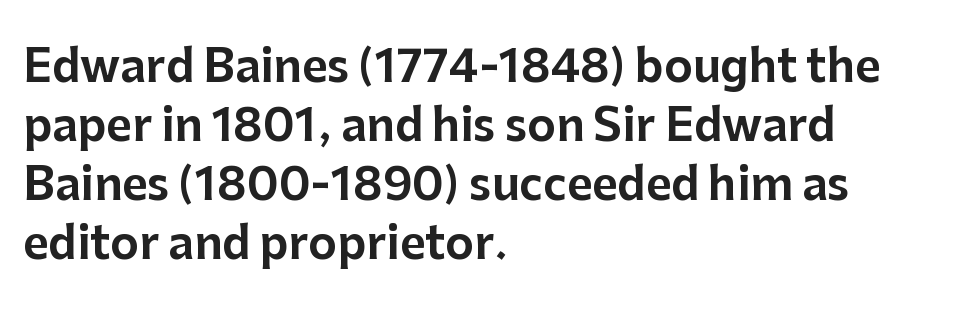
{"serif": "no", "italic": "no", "width": "normal", "stroke_contrast": "low", "x_height": "medium", "monospaced": "no", "underline": "no", "align": "left", "line_spacing": "normal", "line_spacing_ratio": 1.34, "letter_spacing": "normal", "letter_spacing_em": 0.0, "glyph_px": 44}
